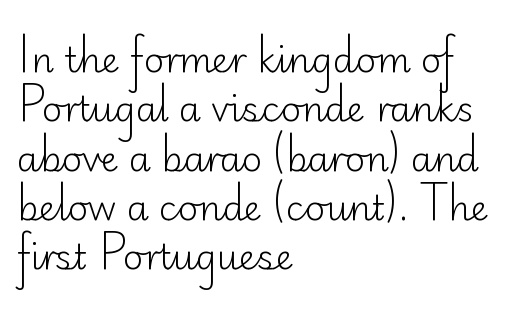
Q: Is the text bold? A: No.
Q: Is the text italic (slanted)? A: No, it is upright.
Q: Is the typeface a serif or a sans-serif typeface? A: Sans-serif.
Q: Is the text underlined? A: No.
Q: How is the paragraph aligned? A: Left-aligned.
Q: Is the spacing between letters normal or unusually wide? A: Normal.
Q: Is the spacing between lines tight, normal or loose? A: Normal.
Q: Width (condensed, normal, or wide)? A: Normal.
Q: Stroke contrast? A: Low.
Q: x-height? A: Small.
Q: Monospaced? A: No.
